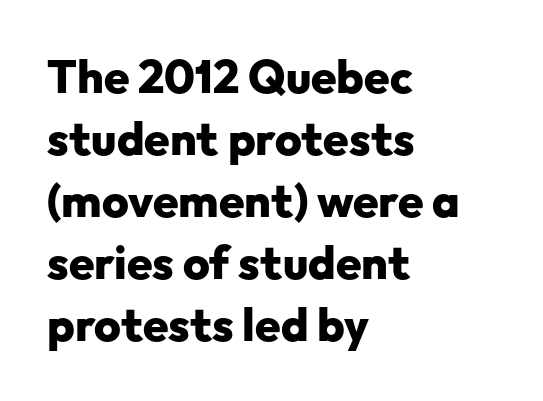
Q: Is the text bold? A: Yes.
Q: Is the text italic (slanted)? A: No, it is upright.
Q: Is the typeface a serif or a sans-serif typeface? A: Sans-serif.
Q: Is the text underlined? A: No.
Q: How is the paragraph aligned? A: Left-aligned.
Q: Is the spacing between letters normal or unusually wide? A: Normal.
Q: Is the spacing between lines tight, normal or loose? A: Normal.
Q: Width (condensed, normal, or wide)? A: Normal.
Q: Stroke contrast? A: Low.
Q: x-height? A: Medium.
Q: Monospaced? A: No.
